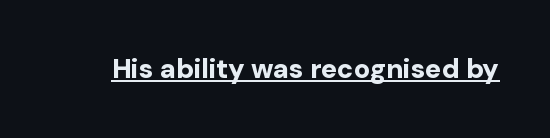
The letters stand straight up with perfectly vertical stems. Between one letter and the next there's only the usual sliver of space. Underlining? Definitely there. Strokes here are thick enough to call this a true bold.
